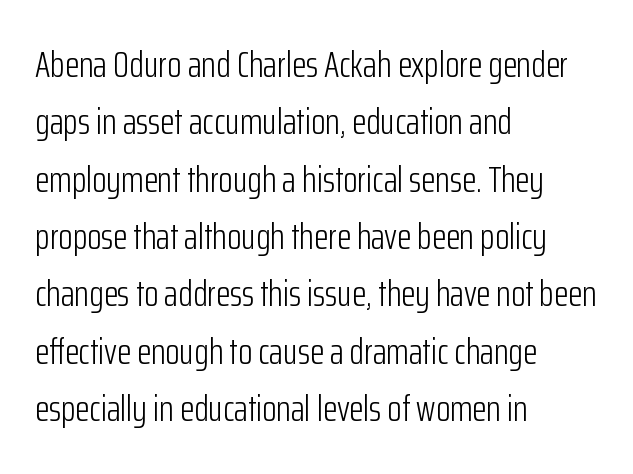
The image shows 37 px light, condensed sans-serif type, upright; set left-aligned, normal line spacing (1.55x), normal letter spacing, not underlined; low stroke contrast and a medium x-height.
